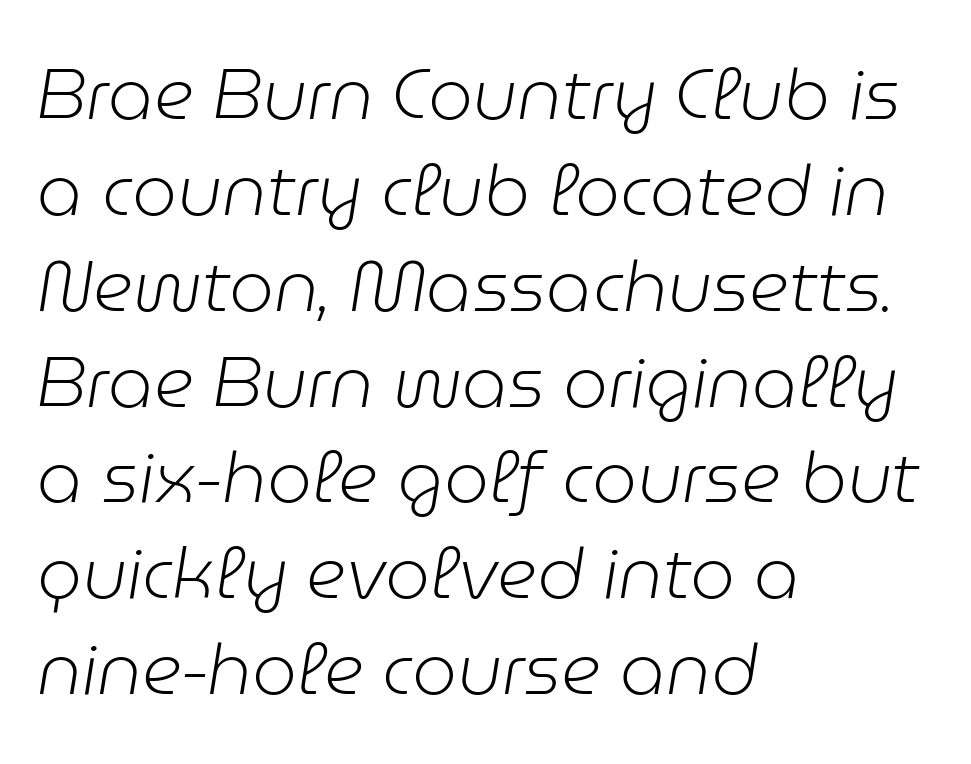
A typesetter would mark this as italic. Every row of glyphs begins at an identical x-position on the left. The passage shown is typed in a proportional face where columns would drift. The type is set solid horizontally, with unmodified tracking. Compared with typical paragraphs, the rows here are spaced about the same. The passage shown is not bold in any degree.
